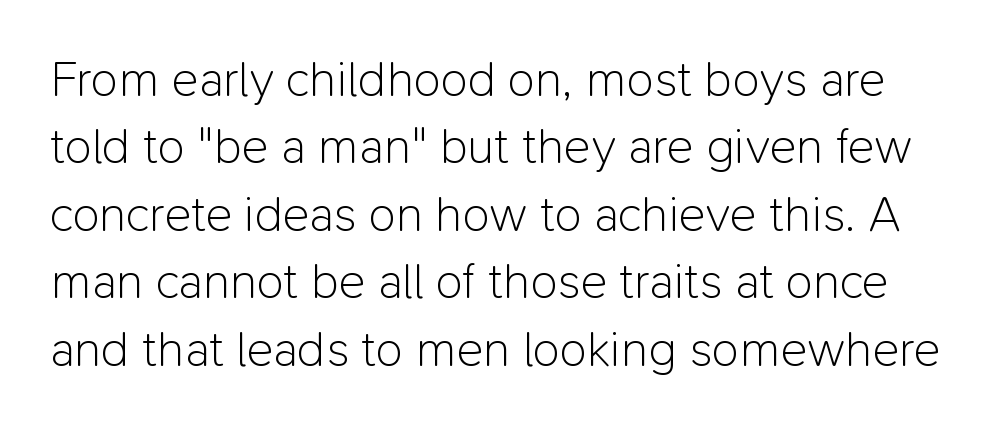
Q: Is the text bold? A: No.
Q: Is the text italic (slanted)? A: No, it is upright.
Q: Is the typeface a serif or a sans-serif typeface? A: Sans-serif.
Q: Is the text underlined? A: No.
Q: Is the spacing between letters normal or unusually wide? A: Normal.
Q: Is the spacing between lines tight, normal or loose? A: Normal.
Q: Width (condensed, normal, or wide)? A: Normal.
Q: Stroke contrast? A: Low.
Q: x-height? A: Medium.
Q: Monospaced? A: No.
